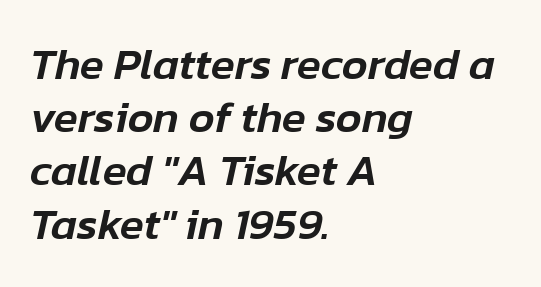
The image shows 44 px text type, italic (leaning right); set left-aligned, line spacing 1.21x, normal letter spacing, not underlined; low stroke contrast and a medium x-height.
